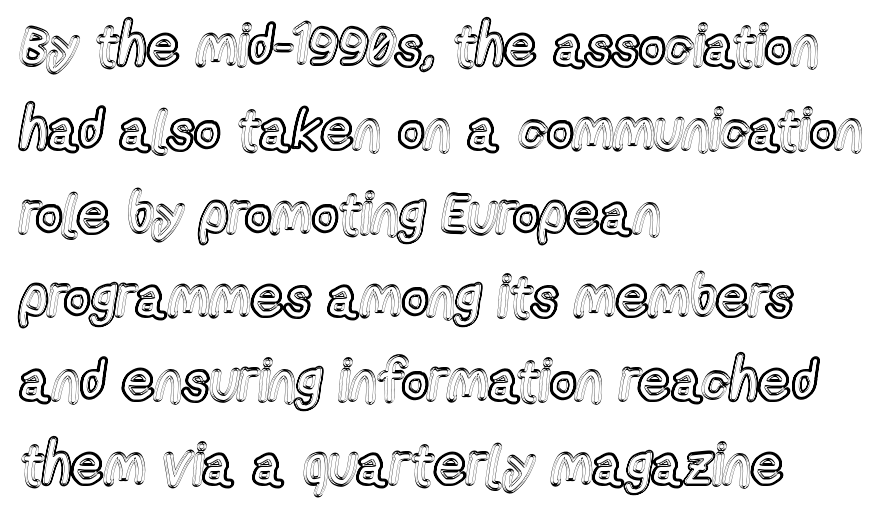
The image shows 57 px condensed type; set left-aligned, normal line spacing (1.47x), normal letter spacing, not underlined; a medium x-height.
